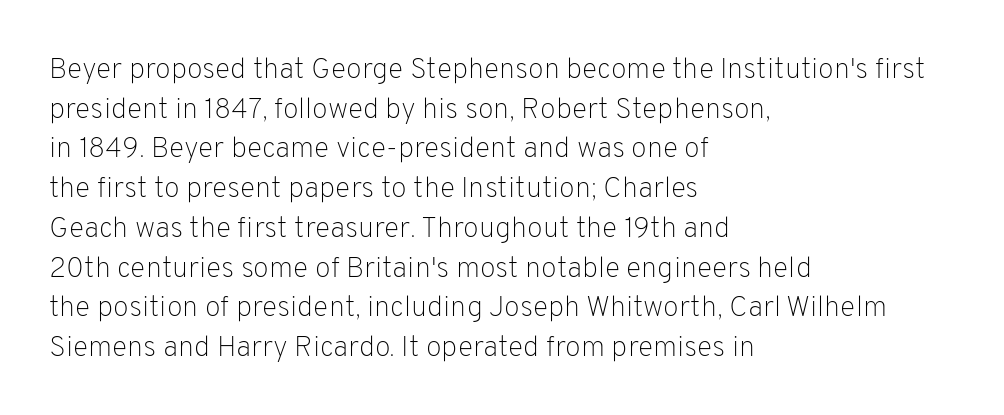
Notice how the stems are strictly vertical — no italics here. The strokes are not fattened; the text isn't bold. The letterforms sit shoulder to shoulder at normal distance. The strip under each line holds only bare page.
